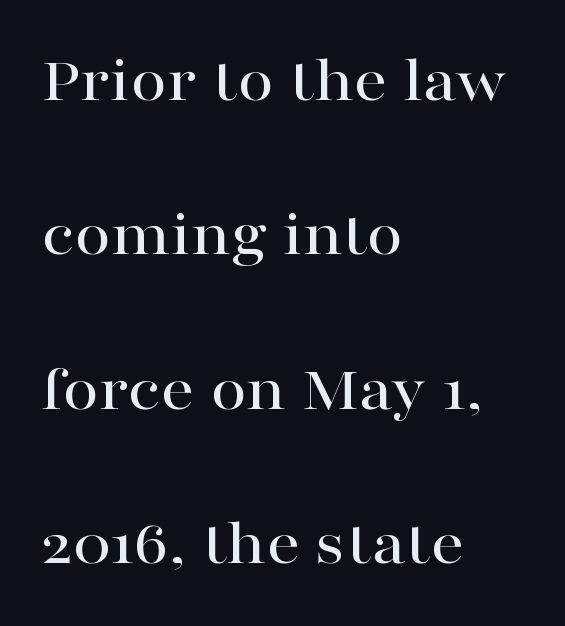
Quick note: not italic, upright. The space between consecutive lines is lavish. A student would call this left alignment; a typographer would say flush left, rag right. Think of a printed novel: that variable character pitch is what you see here. This rendering features lettering with no underline.
